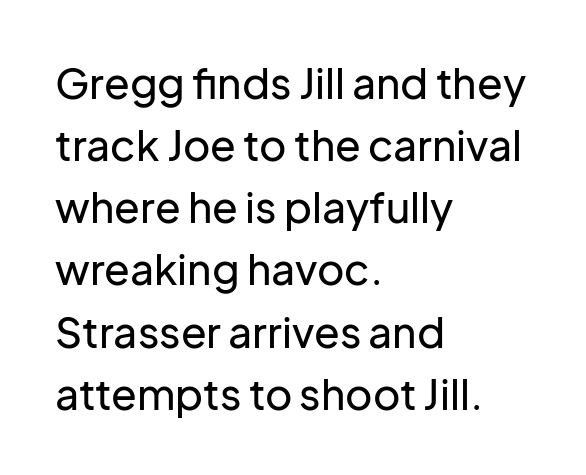
The image shows 42 px sans-serif type, upright; set left-aligned, normal line spacing (1.48x), normal letter spacing, not underlined; low stroke contrast and a medium x-height.
